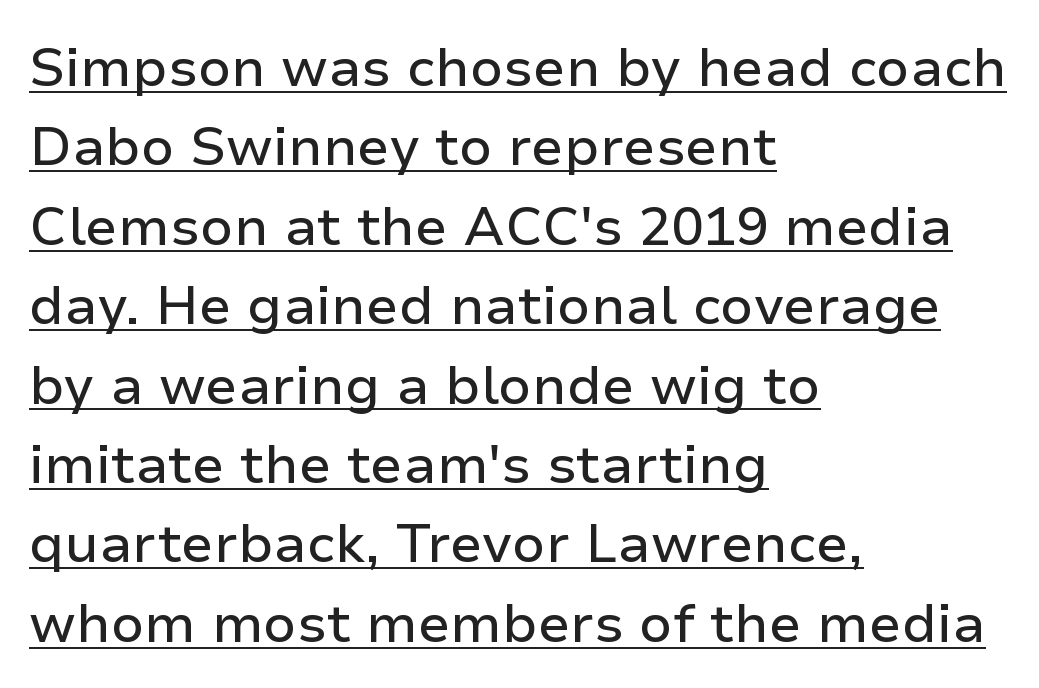
Q: Is the text italic (slanted)? A: No, it is upright.
Q: Is the typeface a serif or a sans-serif typeface? A: Sans-serif.
Q: Is the text underlined? A: Yes.
Q: How is the paragraph aligned? A: Left-aligned.
Q: Is the spacing between letters normal or unusually wide? A: Normal.
Q: Is the spacing between lines tight, normal or loose? A: Normal.
Q: Width (condensed, normal, or wide)? A: Normal.
Q: Stroke contrast? A: Low.
Q: x-height? A: Medium.
Q: Monospaced? A: No.
